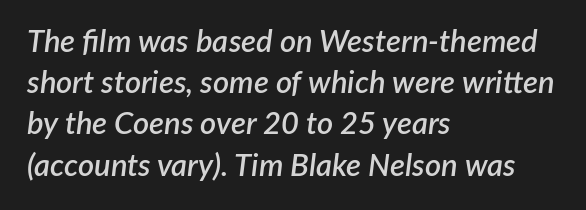
Q: Is the text bold? A: Semi-bold.
Q: Is the text italic (slanted)? A: Yes, it leans right by about 7 degrees.
Q: Is the text underlined? A: No.
Q: How is the paragraph aligned? A: Left-aligned.
Q: Is the spacing between letters normal or unusually wide? A: Normal.
Q: Is the spacing between lines tight, normal or loose? A: Normal.
Q: Width (condensed, normal, or wide)? A: Normal.
Q: Stroke contrast? A: Low.
Q: x-height? A: Medium.
Q: Monospaced? A: No.
